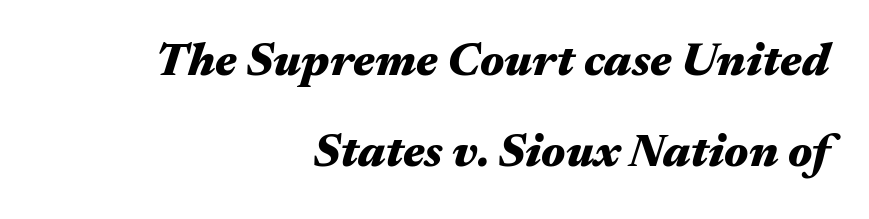
{"italic": "yes", "lean": "right", "slant_degrees": 17, "bold": "yes", "weight": "heavy", "width": "wide", "stroke_contrast": "medium", "x_height": "medium", "monospaced": "no", "underline": "no", "align": "right", "line_spacing": "loose", "line_spacing_ratio": 1.93, "letter_spacing": "normal", "letter_spacing_em": 0.0, "glyph_px": 47}
